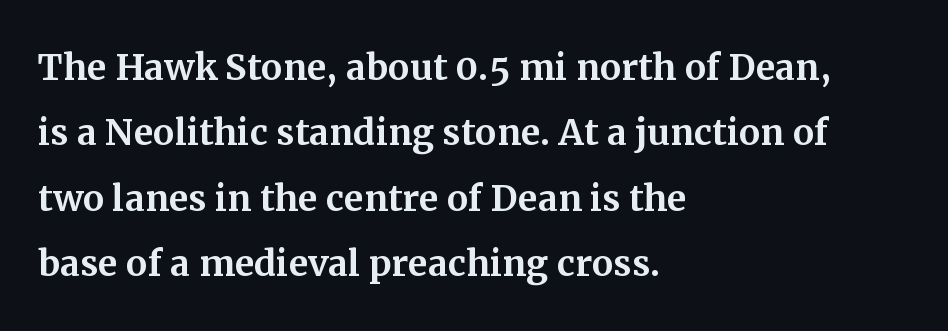
Students, note that the glyphs here touch the page at normal intervals. The passage shown is typed in a proportional face where columns would drift. Unlike a clean sans, this face finishes its strokes with serifs. The rows are spaced the way most documents space them. This sample uses an upright cut, with every glyph sitting square on the baseline. The baseline area is clear.
